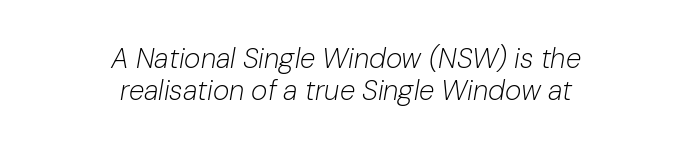
Q: Is the text bold? A: No.
Q: Is the text italic (slanted)? A: Yes, it leans right by about 10 degrees.
Q: Is the text underlined? A: No.
Q: How is the paragraph aligned? A: Centered.
Q: Is the spacing between letters normal or unusually wide? A: Normal.
Q: Width (condensed, normal, or wide)? A: Normal.
Q: Stroke contrast? A: Low.
Q: x-height? A: Medium.
Q: Monospaced? A: No.
